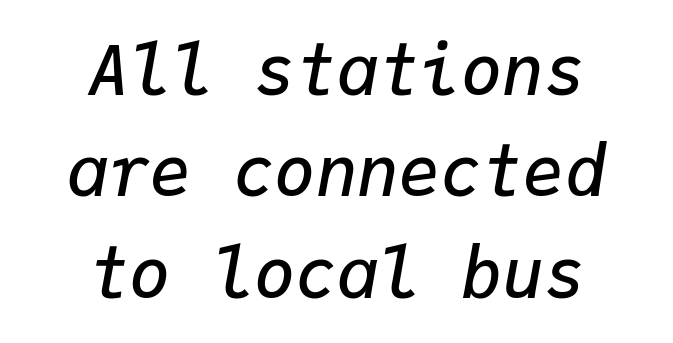
Clear beneath every line of the passage. The vertical gap from one line to the next is medium. Compared with a flush-left layout, this one balances lines on the center instead. The horizontal fit of the characters is conventional and even. The text carries the slant typical of an italic or oblique font.
